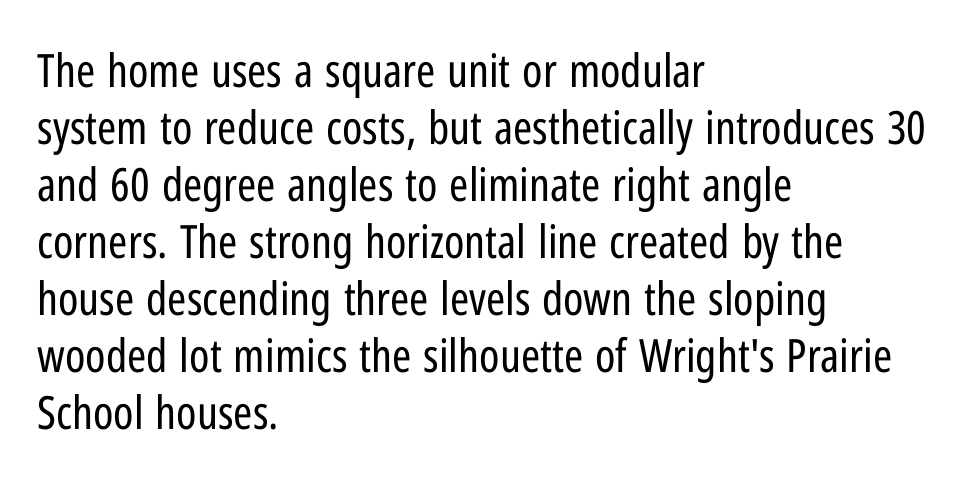
Q: Is the text bold? A: No.
Q: Is the text italic (slanted)? A: No, it is upright.
Q: Is the typeface a serif or a sans-serif typeface? A: Sans-serif.
Q: Is the text underlined? A: No.
Q: How is the paragraph aligned? A: Left-aligned.
Q: Is the spacing between letters normal or unusually wide? A: Normal.
Q: Width (condensed, normal, or wide)? A: Condensed.
Q: Stroke contrast? A: Low.
Q: x-height? A: Medium.
Q: Monospaced? A: No.
